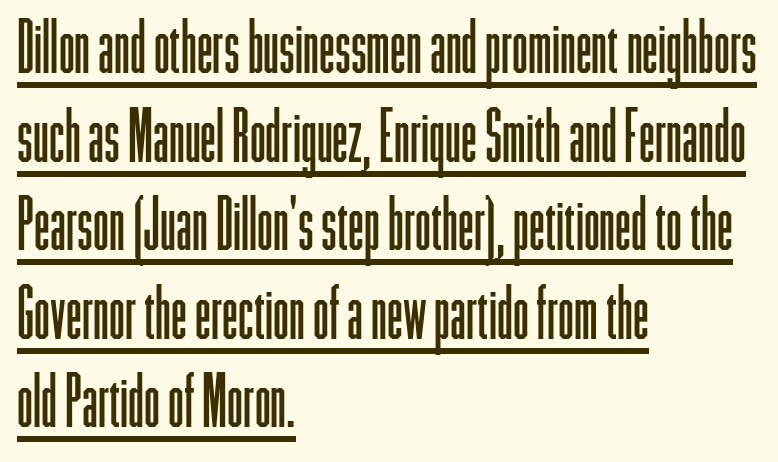
{"serif": "no", "italic": "no", "bold": "no", "weight": "light", "width": "condensed", "stroke_contrast": "low", "x_height": "medium", "monospaced": "no", "underline": "yes", "align": "left", "line_spacing_ratio": 1.23, "letter_spacing": "normal", "letter_spacing_em": 0.0, "glyph_px": 72}
